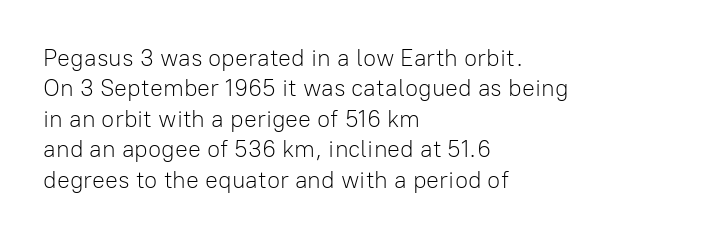
{"italic": "no", "bold": "no", "underline": "no", "align": "left", "line_spacing": "normal", "line_spacing_ratio": 1.27, "letter_spacing": "normal", "letter_spacing_em": 0.0, "glyph_px": 24}
